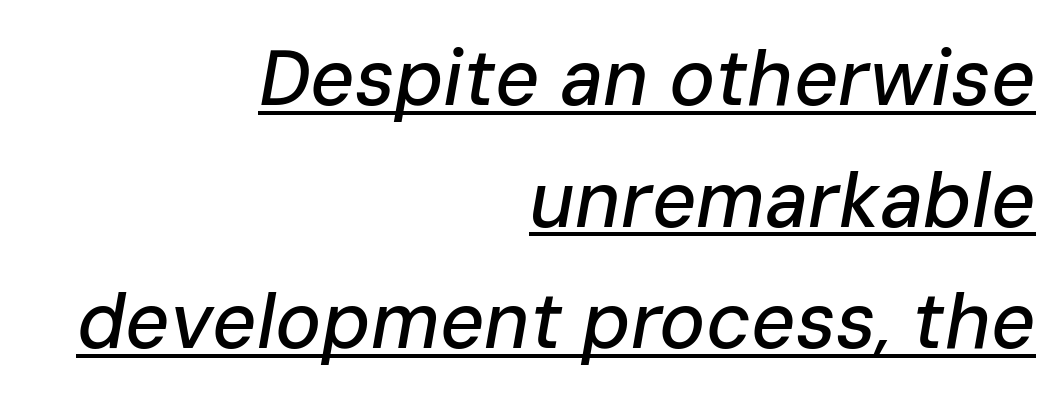
Q: Is the text italic (slanted)? A: Yes, it leans right by about 10 degrees.
Q: Is the text underlined? A: Yes.
Q: How is the paragraph aligned? A: Right-aligned.
Q: Is the spacing between letters normal or unusually wide? A: Normal.
Q: Is the spacing between lines tight, normal or loose? A: Normal.
Q: Width (condensed, normal, or wide)? A: Normal.
Q: Stroke contrast? A: Low.
Q: x-height? A: Medium.
Q: Monospaced? A: No.
